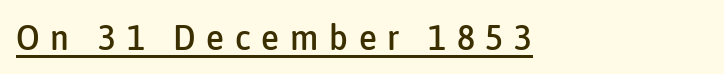
Do the letters lean? They stand straight. This rendering features underlined lettering. Here the designer chose a conventional face with non-uniform glyph widths. The text block is weighted toward the left margin, trailing off unevenly rightward.
